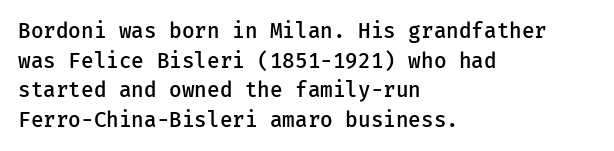
{"italic": "no", "bold": "semi", "underline": "no", "align": "left", "line_spacing": "normal", "line_spacing_ratio": 1.41, "letter_spacing": "normal", "letter_spacing_em": 0.0, "glyph_px": 21}
